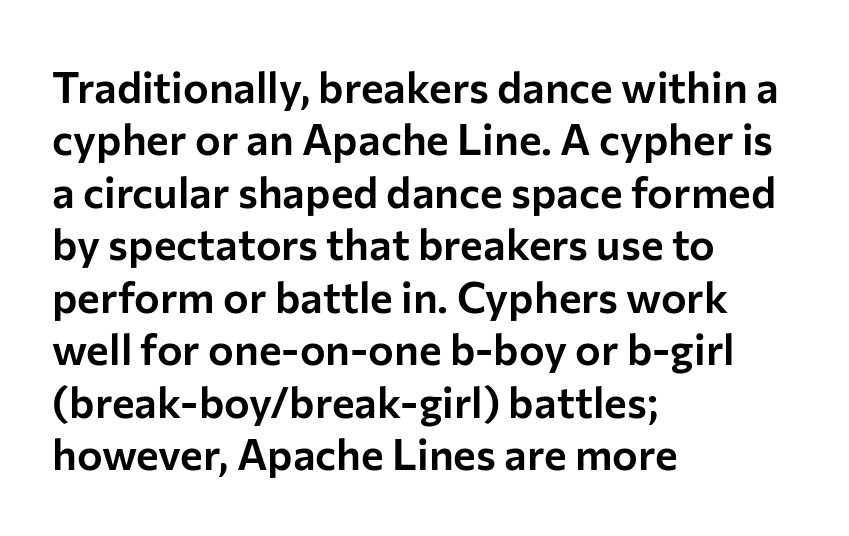
The image shows 43 px sans-serif type, upright; set left-aligned, line spacing 1.22x, normal letter spacing, not underlined; low stroke contrast and a medium x-height.
